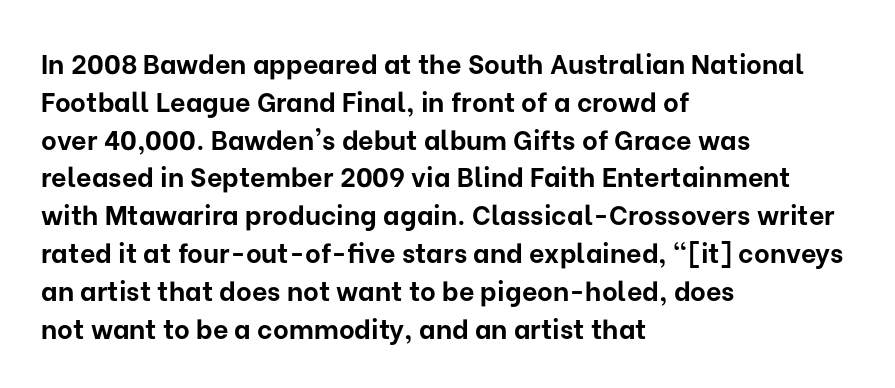
{"italic": "no", "bold": "yes", "underline": "no", "align": "left", "line_spacing": "normal", "line_spacing_ratio": 1.4, "letter_spacing": "normal", "letter_spacing_em": 0.0, "glyph_px": 27}
